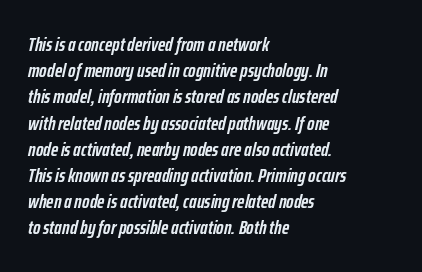
The image shows 20 px bold type, italic (leaning right); set left-aligned, normal line spacing (1.31x), normal letter spacing, not underlined.
